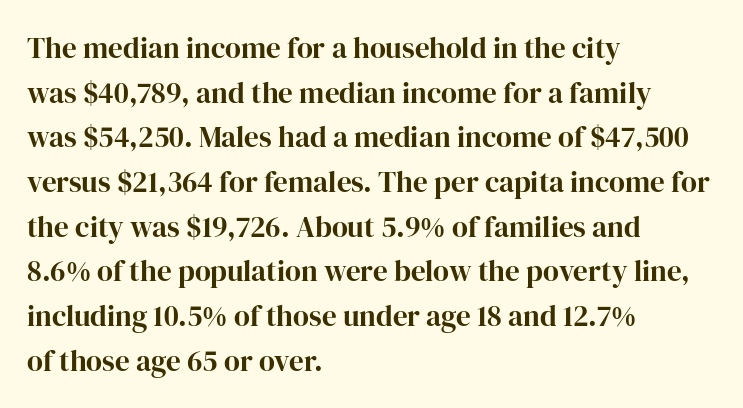
The image shows 29 px serif type, upright; set left-aligned, normal line spacing (1.54x), normal letter spacing, not underlined; high stroke contrast and a medium x-height.
